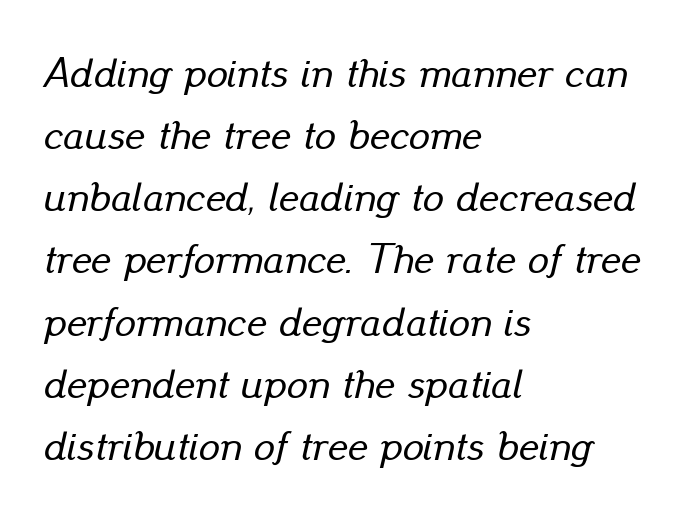
Q: Is the text italic (slanted)? A: Yes, it leans right by about 13 degrees.
Q: Is the text underlined? A: No.
Q: How is the paragraph aligned? A: Left-aligned.
Q: Is the spacing between letters normal or unusually wide? A: Normal.
Q: Is the spacing between lines tight, normal or loose? A: Normal.
Q: Width (condensed, normal, or wide)? A: Normal.
Q: Stroke contrast? A: Low.
Q: x-height? A: Small.
Q: Monospaced? A: No.
